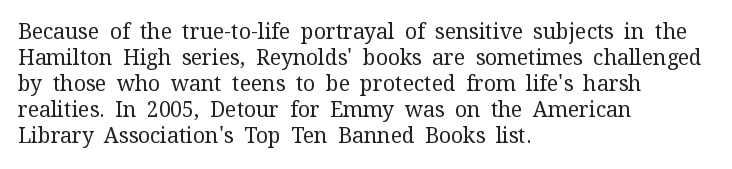
The image shows 21 px text type, upright; set left-aligned, line spacing 1.24x, normal letter spacing, not underlined.
